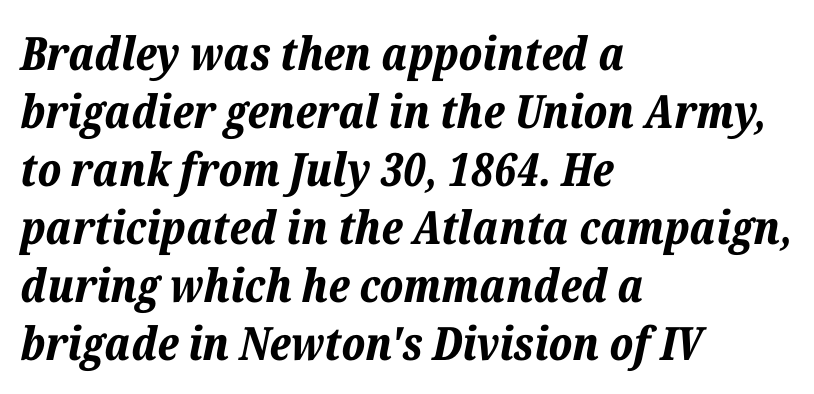
{"italic": "yes", "lean": "right", "slant_degrees": 12, "bold": "yes", "weight": "bold", "width": "normal", "stroke_contrast": "low", "x_height": "medium", "monospaced": "no", "underline": "no", "align": "left", "line_spacing": "normal", "line_spacing_ratio": 1.26, "letter_spacing": "normal", "letter_spacing_em": 0.0, "glyph_px": 46}
